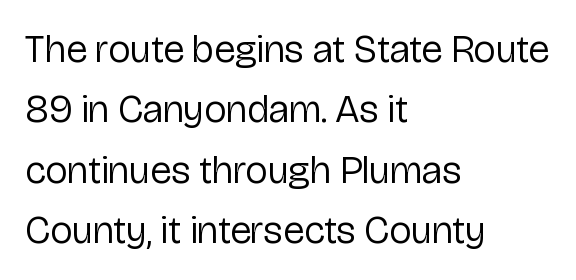
Q: Is the text bold? A: No.
Q: Is the text italic (slanted)? A: No, it is upright.
Q: Is the typeface a serif or a sans-serif typeface? A: Sans-serif.
Q: Is the text underlined? A: No.
Q: How is the paragraph aligned? A: Left-aligned.
Q: Is the spacing between letters normal or unusually wide? A: Normal.
Q: Is the spacing between lines tight, normal or loose? A: Normal.
Q: Width (condensed, normal, or wide)? A: Normal.
Q: Stroke contrast? A: Low.
Q: x-height? A: Medium.
Q: Monospaced? A: No.
